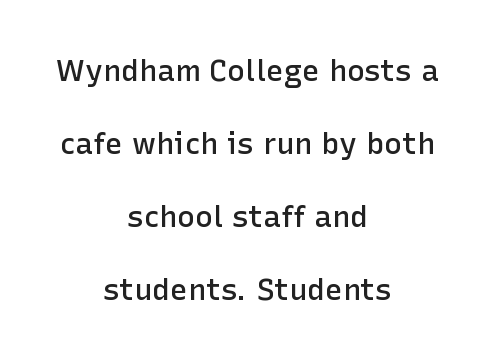
Q: Is the text bold? A: Semi-bold.
Q: Is the text italic (slanted)? A: No, it is upright.
Q: Is the typeface a serif or a sans-serif typeface? A: Sans-serif.
Q: Is the text underlined? A: No.
Q: How is the paragraph aligned? A: Centered.
Q: Is the spacing between letters normal or unusually wide? A: Normal.
Q: Is the spacing between lines tight, normal or loose? A: Loose.
Q: Width (condensed, normal, or wide)? A: Normal.
Q: Stroke contrast? A: Low.
Q: x-height? A: Medium.
Q: Monospaced? A: No.
